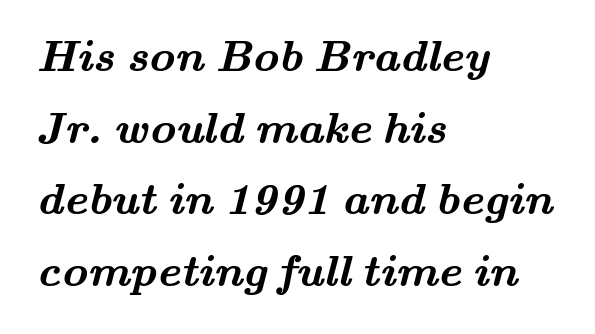
The image shows 45 px semibold, wide serif type; set left-aligned, normal line spacing (1.59x), normal letter spacing, not underlined; medium stroke contrast and a small x-height.
